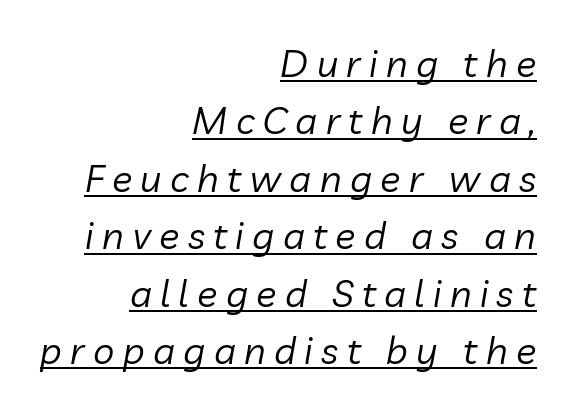
Is the block centered? No — it sits flush against the right margin. Weight class: somewhere from thin through regular. A typesetter would call this proportional, since set widths differ per character. Line spacing here is normal. A typesetter would mark this as italic.
